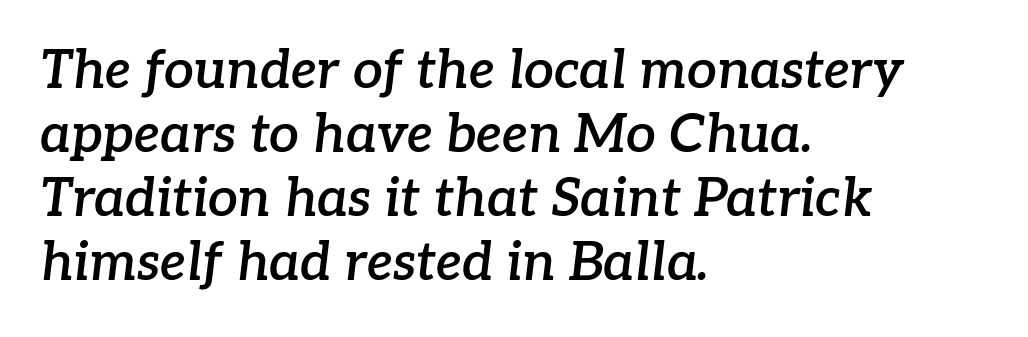
The image shows 53 px semibold serif type, italic (leaning right); set left-aligned, line spacing 1.21x, normal letter spacing, not underlined; low stroke contrast and a medium x-height.
